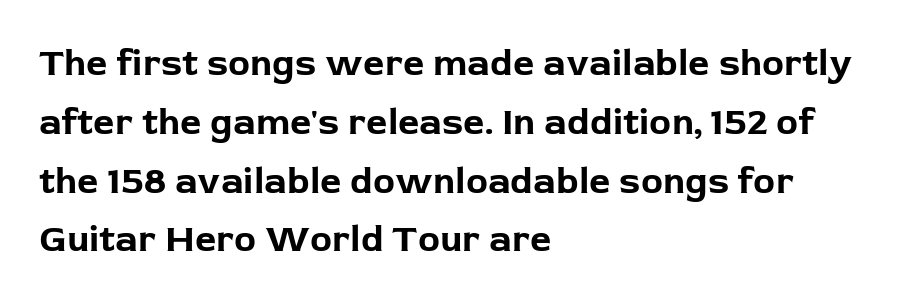
Each word holds together tightly as a unit, with standard inter-letter gaps. The space directly below the letters is spotless. Every letter is thick-stroked: bold, no question. These lines were composed using upright roman letters. Is there much room between lines? A standard amount, neither cramped nor airy. Are there feet on the stems? There aren't — it's a sans.
